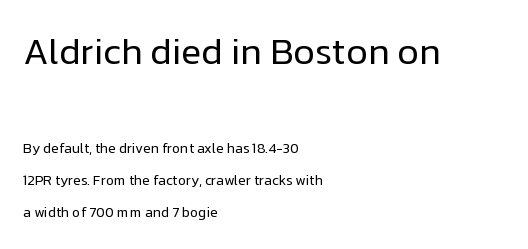
The image shows 37 px regular-weight sans-serif type, upright; set left-aligned, loose line spacing (2.29x), normal letter spacing, not underlined; the first (top) block is 2.64x larger; low stroke contrast and a medium x-height.
